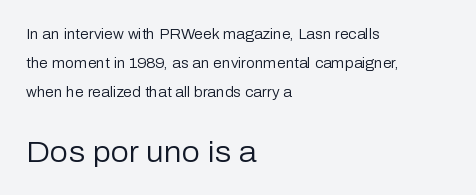
Q: Is the text bold? A: No.
Q: Is the text italic (slanted)? A: No, it is upright.
Q: Is the typeface a serif or a sans-serif typeface? A: Sans-serif.
Q: Is the text underlined? A: No.
Q: How is the paragraph aligned? A: Left-aligned.
Q: Is the spacing between letters normal or unusually wide? A: Normal.
Q: Is the spacing between lines tight, normal or loose? A: Loose.
Q: Which block of text is set in a larger size, the first (top) or the second (bottom)? A: The second (bottom) one.
Q: Width (condensed, normal, or wide)? A: Normal.
Q: Stroke contrast? A: Low.
Q: x-height? A: Medium.
Q: Monospaced? A: No.
